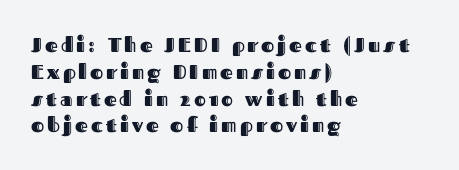
The image shows 20 px text type, upright; set left-aligned, normal line spacing (1.34x), not underlined.
